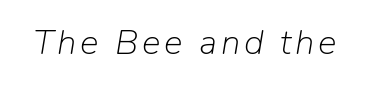
The passage shown is typed in a proportional face where columns would drift. The whole block is typeset with a tilt. The letters look calm and open, with moderate or lighter stems. Each row of text sits above clean, open space.
